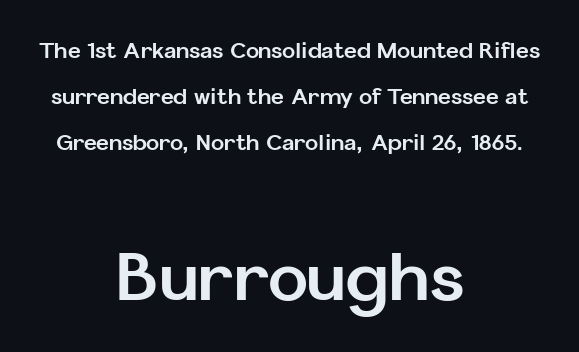
Q: Is the text bold? A: Yes.
Q: Is the text italic (slanted)? A: No, it is upright.
Q: Is the typeface a serif or a sans-serif typeface? A: Sans-serif.
Q: Is the text underlined? A: No.
Q: How is the paragraph aligned? A: Centered.
Q: Is the spacing between letters normal or unusually wide? A: Normal.
Q: Is the spacing between lines tight, normal or loose? A: Loose.
Q: Which block of text is set in a larger size, the first (top) or the second (bottom)? A: The second (bottom) one.
Q: Width (condensed, normal, or wide)? A: Normal.
Q: Stroke contrast? A: Low.
Q: x-height? A: Medium.
Q: Monospaced? A: No.
